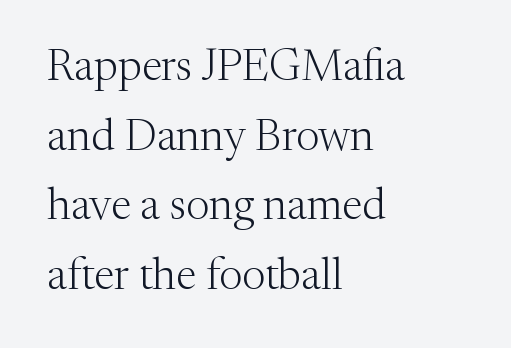
The image shows 44 px light serif type, upright; set left-aligned, normal line spacing (1.58x), normal letter spacing, not underlined; medium stroke contrast and a medium x-height.
